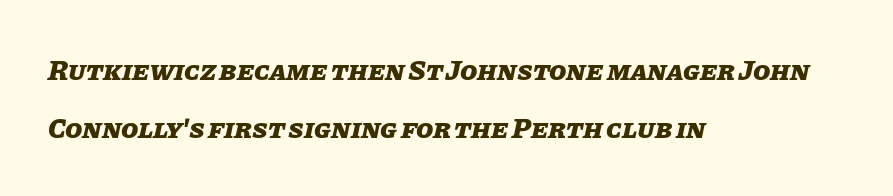
{"italic": "yes", "lean": "right", "slant_degrees": 11, "bold": "yes", "weight": "heavy", "width": "normal", "stroke_contrast": "low", "x_height": "large", "monospaced": "no", "underline": "no", "align": "left", "line_spacing": "loose", "line_spacing_ratio": 2.08, "letter_spacing": "normal", "letter_spacing_em": 0.0, "glyph_px": 28}
